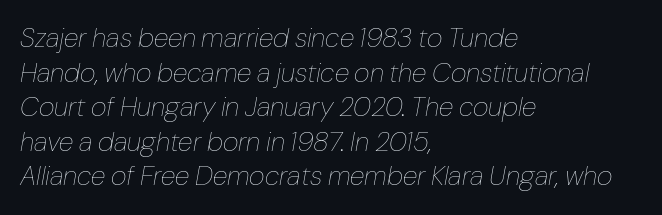
Q: Is the text bold? A: No.
Q: Is the text italic (slanted)? A: Yes, it leans right by about 10 degrees.
Q: Is the text underlined? A: No.
Q: How is the paragraph aligned? A: Left-aligned.
Q: Is the spacing between letters normal or unusually wide? A: Normal.
Q: Is the spacing between lines tight, normal or loose? A: Normal.
